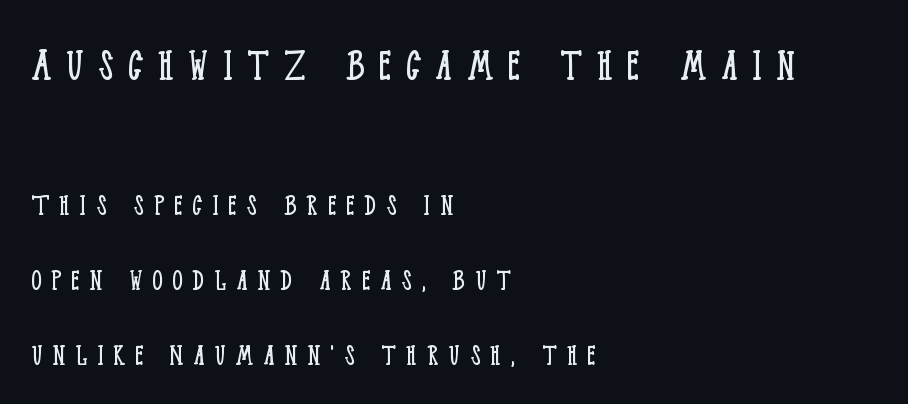
The type is letterspaced generously, with wide tracking. Typesetter's note — upper block bumped up in size, lower block left smaller. The letters stand upright; this is a roman face. The rendering uses natural spacing where letterforms have individual widths. The leading is generous, giving the passage an open texture.
